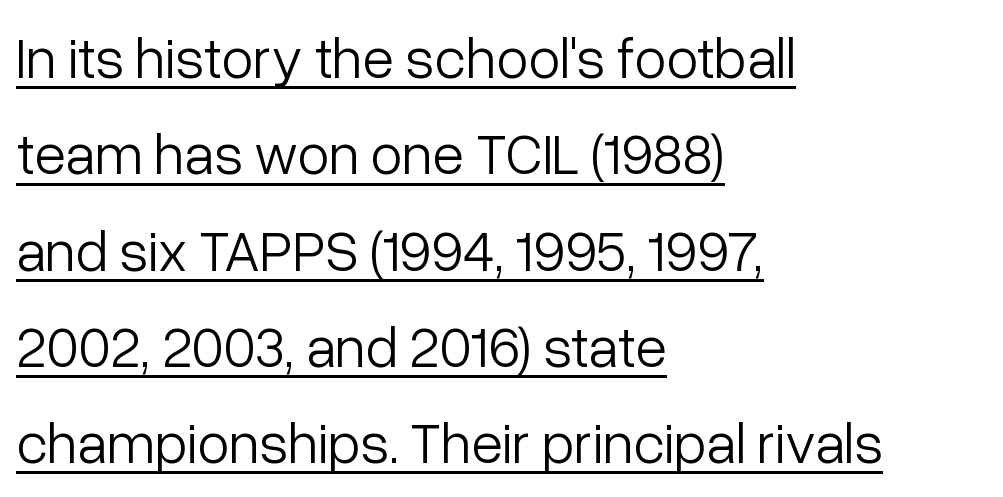
The passage shown is underscored from start to finish. The face used here is rendered with its standard letterfit. Letters have the restrained weight of plain body copy at most. Characters remain perfectly vertical along every line. This sample has the flowing, uneven cadence of proportional lettering. This rendering uses left alignment, leaving the right contour irregular.
